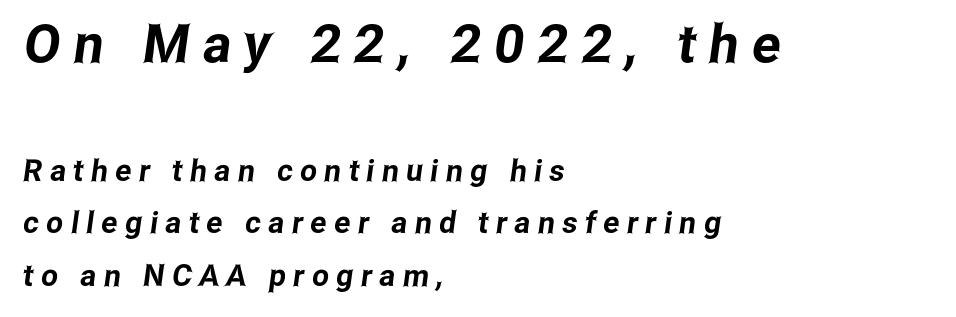
The face used here is rendered with a markedly widened letterfit. These lines are rendered in a variable-pitch font. The type family on display is of the sans-serif kind. Does the bottom block carry the larger type? No, the top block does. Nobody drew a line under any word here.
